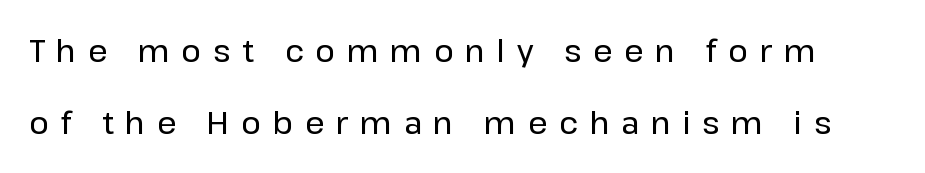
{"serif": "no", "italic": "no", "width": "normal", "stroke_contrast": "low", "x_height": "medium", "monospaced": "no", "underline": "no", "line_spacing": "loose", "line_spacing_ratio": 2.41, "letter_spacing": "wide", "letter_spacing_em": 0.39, "glyph_px": 30}
